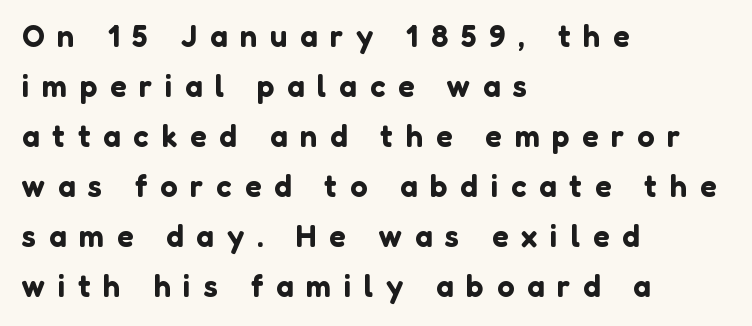
{"serif": "no", "italic": "no", "width": "normal", "stroke_contrast": "low", "x_height": "medium", "monospaced": "no", "underline": "no", "align": "left", "line_spacing": "normal", "line_spacing_ratio": 1.61, "letter_spacing": "wide", "letter_spacing_em": 0.41, "glyph_px": 31}
